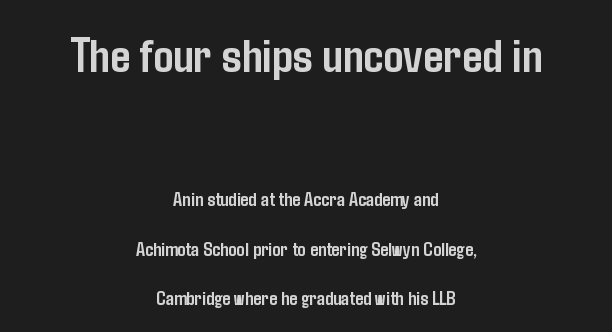
Q: Is the text bold? A: Yes.
Q: Is the text italic (slanted)? A: No, it is upright.
Q: Is the typeface a serif or a sans-serif typeface? A: Sans-serif.
Q: Is the text underlined? A: No.
Q: How is the paragraph aligned? A: Centered.
Q: Is the spacing between letters normal or unusually wide? A: Normal.
Q: Is the spacing between lines tight, normal or loose? A: Loose.
Q: Which block of text is set in a larger size, the first (top) or the second (bottom)? A: The first (top) one.
Q: Width (condensed, normal, or wide)? A: Condensed.
Q: Stroke contrast? A: Low.
Q: x-height? A: Medium.
Q: Monospaced? A: No.
